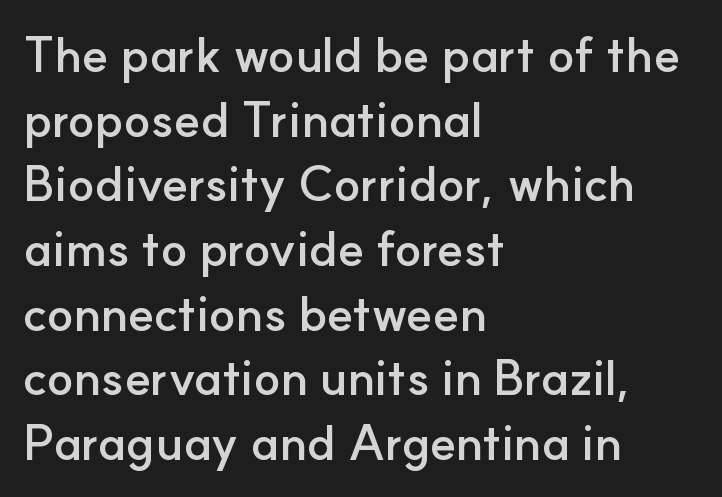
The face used here is rendered with its standard letterfit. This sample has the flowing, uneven cadence of proportional lettering. Line beginnings align vertically; line endings do not. Plain, unruled lines of type. Is there any slant? The stems are plumb. The line-height multiplier appears to be the usual default.
